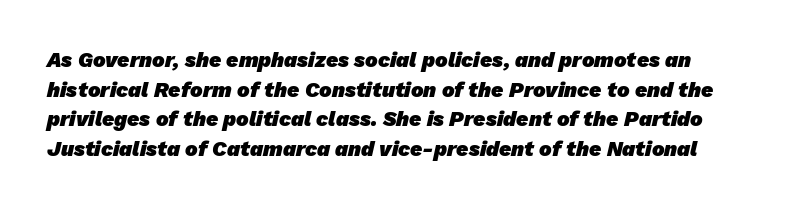
{"bold": "yes", "underline": "no", "line_spacing": "normal", "line_spacing_ratio": 1.41, "letter_spacing": "normal", "letter_spacing_em": 0.0, "glyph_px": 21}
